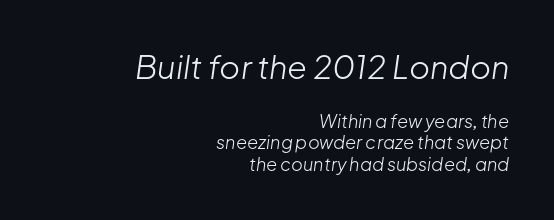
Q: Is the text bold? A: No.
Q: Is the text italic (slanted)? A: Yes, it leans right by about 8 degrees.
Q: Is the text underlined? A: No.
Q: How is the paragraph aligned? A: Right-aligned.
Q: Is the spacing between letters normal or unusually wide? A: Normal.
Q: Which block of text is set in a larger size, the first (top) or the second (bottom)? A: The first (top) one.
Q: Width (condensed, normal, or wide)? A: Normal.
Q: Stroke contrast? A: Low.
Q: x-height? A: Medium.
Q: Monospaced? A: No.
